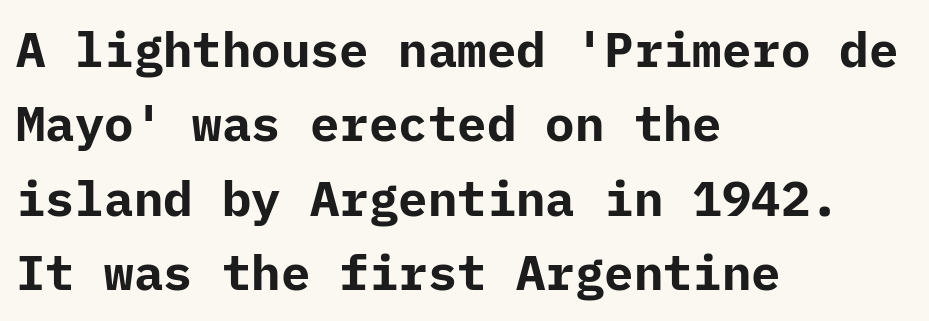
Q: Is the text bold? A: Yes.
Q: Is the text italic (slanted)? A: No, it is upright.
Q: Is the typeface a serif or a sans-serif typeface? A: Sans-serif.
Q: Is the text underlined? A: No.
Q: How is the paragraph aligned? A: Left-aligned.
Q: Is the spacing between letters normal or unusually wide? A: Normal.
Q: Is the spacing between lines tight, normal or loose? A: Normal.
Q: Width (condensed, normal, or wide)? A: Normal.
Q: Stroke contrast? A: Low.
Q: x-height? A: Medium.
